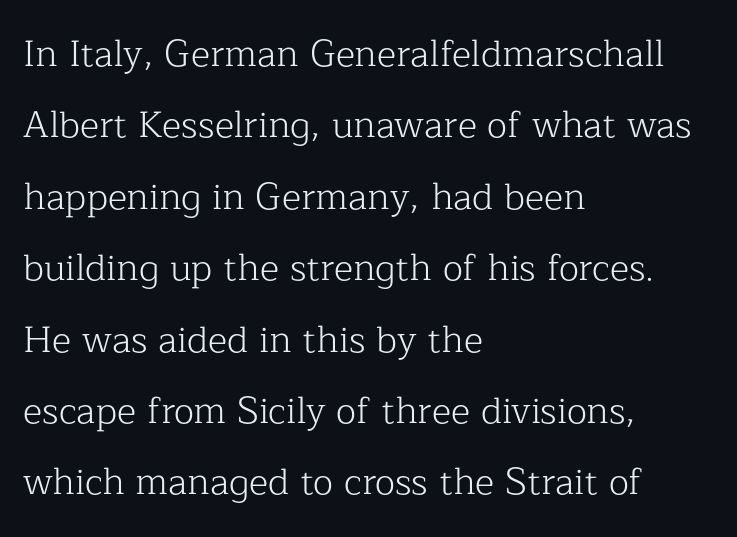
Q: Is the text bold? A: No.
Q: Is the text italic (slanted)? A: No, it is upright.
Q: Is the typeface a serif or a sans-serif typeface? A: Serif.
Q: Is the text underlined? A: No.
Q: How is the paragraph aligned? A: Left-aligned.
Q: Is the spacing between letters normal or unusually wide? A: Normal.
Q: Is the spacing between lines tight, normal or loose? A: Loose.
Q: Width (condensed, normal, or wide)? A: Normal.
Q: Stroke contrast? A: Low.
Q: x-height? A: Medium.
Q: Monospaced? A: No.
